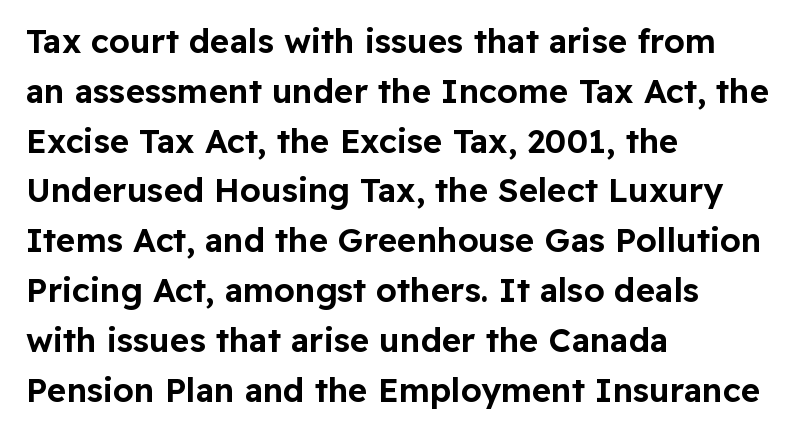
{"serif": "no", "italic": "no", "width": "normal", "stroke_contrast": "low", "x_height": "medium", "monospaced": "no", "underline": "no", "align": "left", "line_spacing": "normal", "line_spacing_ratio": 1.51, "letter_spacing": "normal", "letter_spacing_em": 0.0, "glyph_px": 33}
